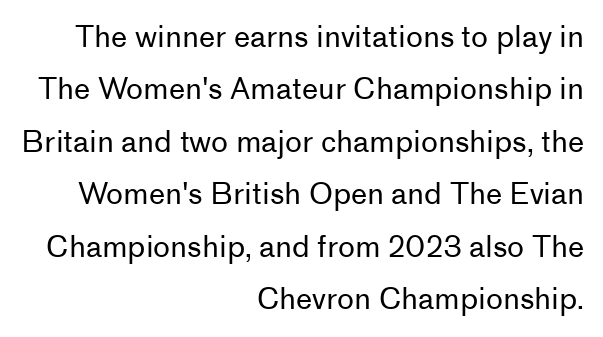
The image shows 29 px regular-weight sans-serif type, upright; set right-aligned, line spacing 1.81x, normal letter spacing, not underlined; low stroke contrast and a medium x-height.
